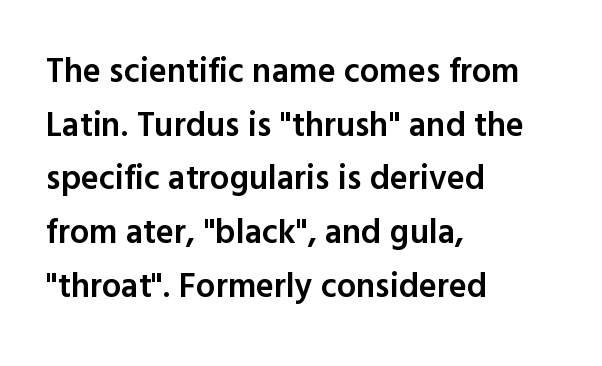
Q: Is the text bold? A: Semi-bold.
Q: Is the text italic (slanted)? A: No, it is upright.
Q: Is the typeface a serif or a sans-serif typeface? A: Sans-serif.
Q: Is the text underlined? A: No.
Q: How is the paragraph aligned? A: Left-aligned.
Q: Is the spacing between letters normal or unusually wide? A: Normal.
Q: Is the spacing between lines tight, normal or loose? A: Normal.
Q: Width (condensed, normal, or wide)? A: Normal.
Q: x-height? A: Medium.
Q: Monospaced? A: No.
